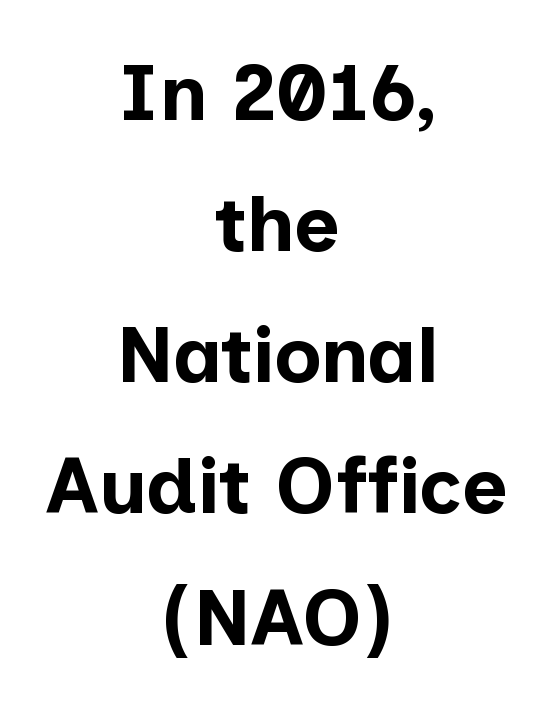
The image shows 79 px bold sans-serif type, upright; set centered, normal line spacing (1.66x), normal letter spacing, not underlined; low stroke contrast and a medium x-height.
